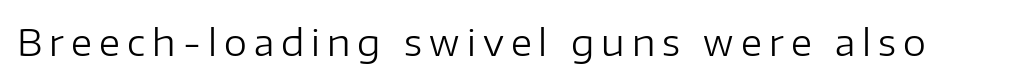
Q: Is the text bold? A: No.
Q: Is the text italic (slanted)? A: No, it is upright.
Q: Is the typeface a serif or a sans-serif typeface? A: Sans-serif.
Q: Is the text underlined? A: No.
Q: Width (condensed, normal, or wide)? A: Normal.
Q: Stroke contrast? A: Low.
Q: x-height? A: Medium.
Q: Monospaced? A: No.
